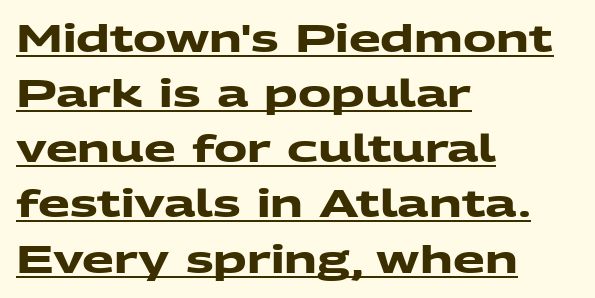
Q: Is the text bold? A: Yes.
Q: Is the typeface a serif or a sans-serif typeface? A: Sans-serif.
Q: Is the text underlined? A: Yes.
Q: How is the paragraph aligned? A: Left-aligned.
Q: Is the spacing between letters normal or unusually wide? A: Normal.
Q: Is the spacing between lines tight, normal or loose? A: Normal.
Q: Width (condensed, normal, or wide)? A: Wide.
Q: Stroke contrast? A: Medium.
Q: x-height? A: Medium.
Q: Monospaced? A: No.
